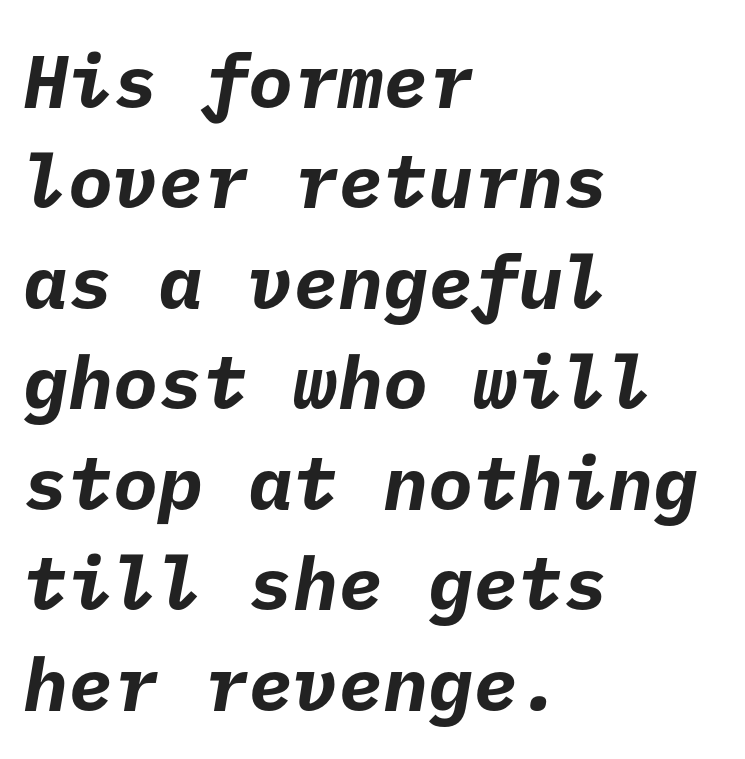
The image shows 75 px bold sans-serif type; set left-aligned, normal line spacing (1.34x), normal letter spacing, not underlined; low stroke contrast and a medium x-height.
